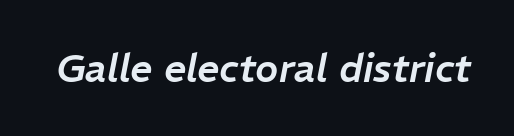
Q: Is the text italic (slanted)? A: Yes, it leans right by about 11 degrees.
Q: Is the text underlined? A: No.
Q: Is the spacing between letters normal or unusually wide? A: Normal.
Q: Width (condensed, normal, or wide)? A: Normal.
Q: Stroke contrast? A: Low.
Q: x-height? A: Medium.
Q: Monospaced? A: No.
